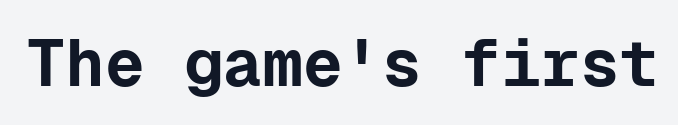
The image shows 66 px bold sans-serif type, upright, monospaced; set normal letter spacing, not underlined; low stroke contrast and a medium x-height.
